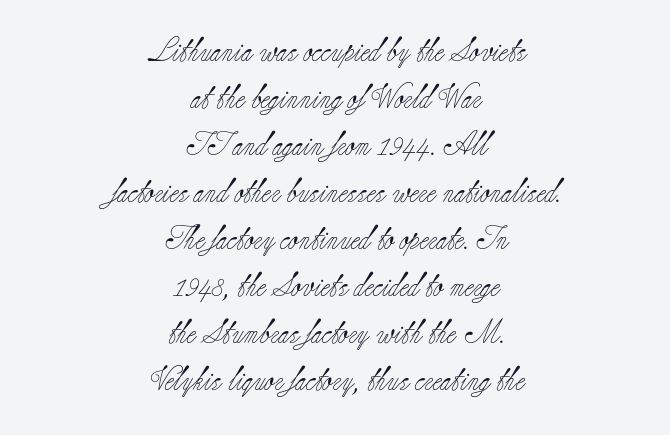
The image shows 24 px text type; set centered, loose line spacing (1.96x), normal letter spacing, not underlined.
